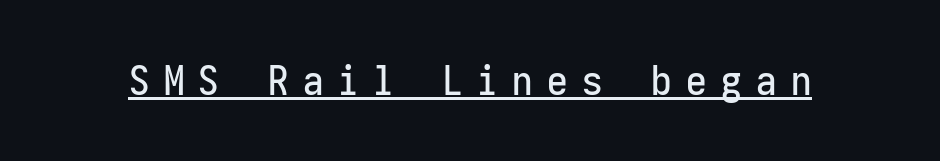
{"serif": "no", "italic": "no", "width": "condensed", "stroke_contrast": "low", "x_height": "medium", "monospaced": "yes", "underline": "yes", "letter_spacing": "wide", "letter_spacing_em": 0.35, "glyph_px": 41}
